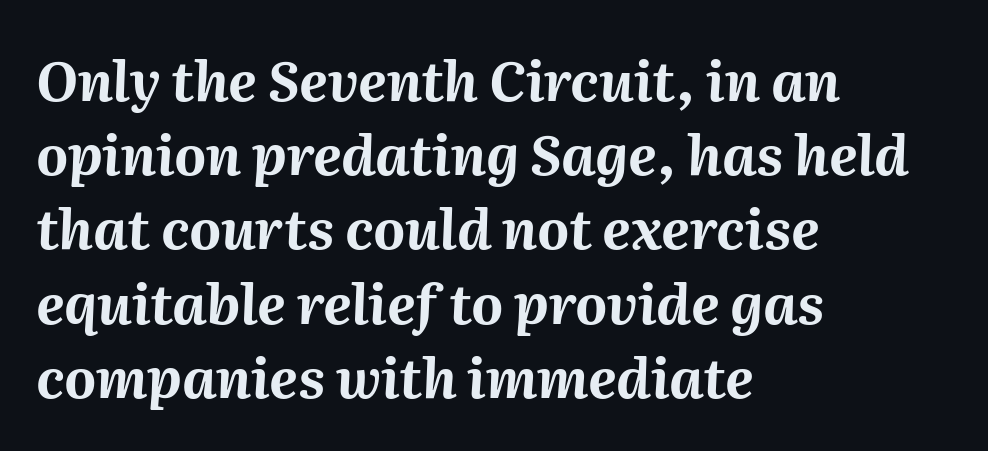
{"italic": "yes", "lean": "right", "slant_degrees": 2, "bold": "yes", "weight": "bold", "width": "normal", "stroke_contrast": "medium", "x_height": "medium", "monospaced": "no", "underline": "no", "align": "left", "line_spacing": "normal", "line_spacing_ratio": 1.35, "letter_spacing": "normal", "letter_spacing_em": 0.0, "glyph_px": 55}
